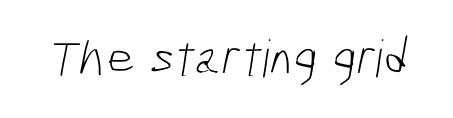
Observe the absence of serifs on each vertical stroke in this sample. Anything drawn beneath the words? Only blank space. Compared with typical body copy, the letter spacing here is the same. Each letter keeps its own natural width here, so spacing adapts to shape.
